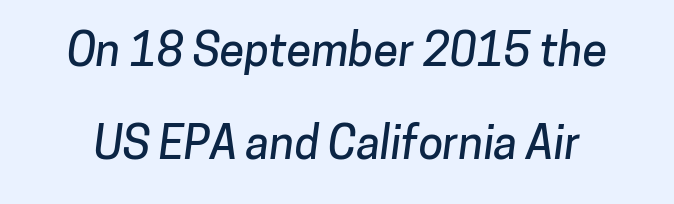
Here the designer chose a conventional face with non-uniform glyph widths. Look at the bottom of the vertical strokes: they stop flat, with no serifs. The string is rendered with underlining switched off. Vertical spacing — loose. Students, note that the glyphs here touch the page at normal intervals.
